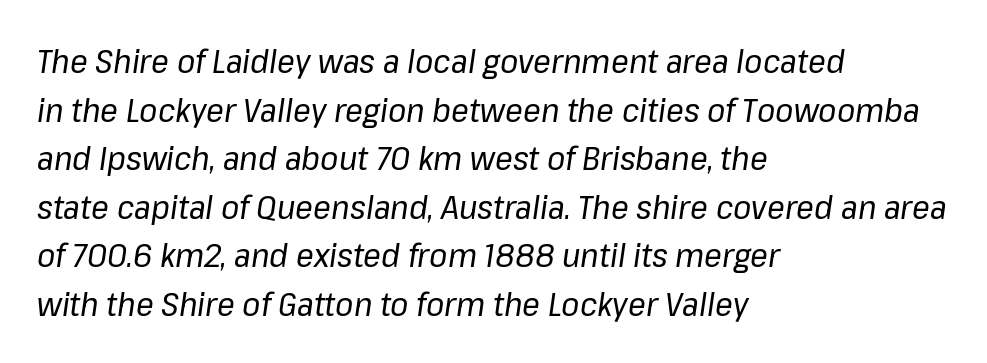
Q: Is the text bold? A: No.
Q: Is the text italic (slanted)? A: Yes, it leans right by about 8 degrees.
Q: Is the text underlined? A: No.
Q: How is the paragraph aligned? A: Left-aligned.
Q: Is the spacing between letters normal or unusually wide? A: Normal.
Q: Is the spacing between lines tight, normal or loose? A: Normal.
Q: Width (condensed, normal, or wide)? A: Normal.
Q: Stroke contrast? A: Low.
Q: x-height? A: Medium.
Q: Monospaced? A: No.
